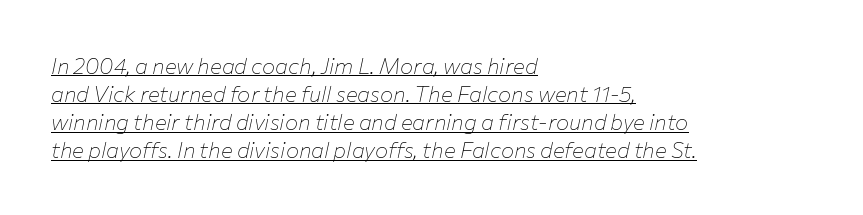
The image shows 22 px text type, italic (leaning right); set left-aligned, normal line spacing (1.28x), normal letter spacing, underlined.
